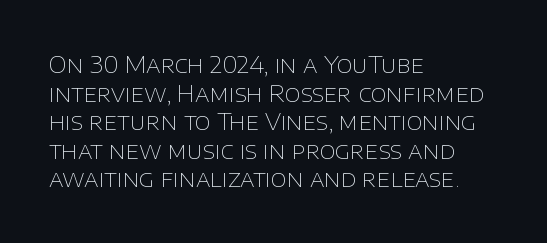
Q: Is the text bold? A: No.
Q: Is the text italic (slanted)? A: No, it is upright.
Q: Is the text underlined? A: No.
Q: How is the paragraph aligned? A: Left-aligned.
Q: Is the spacing between letters normal or unusually wide? A: Normal.
